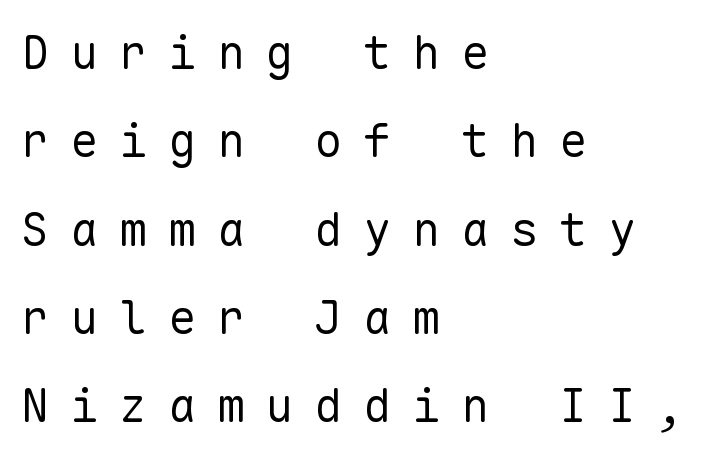
Q: Is the text bold? A: No.
Q: Is the text italic (slanted)? A: No, it is upright.
Q: Is the typeface a serif or a sans-serif typeface? A: Sans-serif.
Q: Is the text underlined? A: No.
Q: How is the paragraph aligned? A: Left-aligned.
Q: Is the spacing between letters normal or unusually wide? A: Unusually wide.
Q: Width (condensed, normal, or wide)? A: Normal.
Q: Stroke contrast? A: Low.
Q: x-height? A: Medium.
Q: Monospaced? A: Yes.
